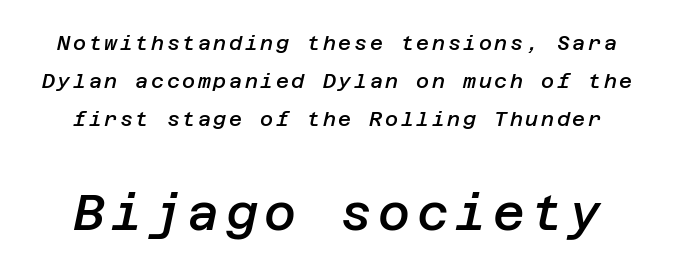
Q: Is the text bold? A: Semi-bold.
Q: Is the text italic (slanted)? A: Yes, it leans right by about 12 degrees.
Q: Is the text underlined? A: No.
Q: Which block of text is set in a larger size, the first (top) or the second (bottom)? A: The second (bottom) one.
Q: Width (condensed, normal, or wide)? A: Normal.
Q: Stroke contrast? A: Low.
Q: x-height? A: Large.
